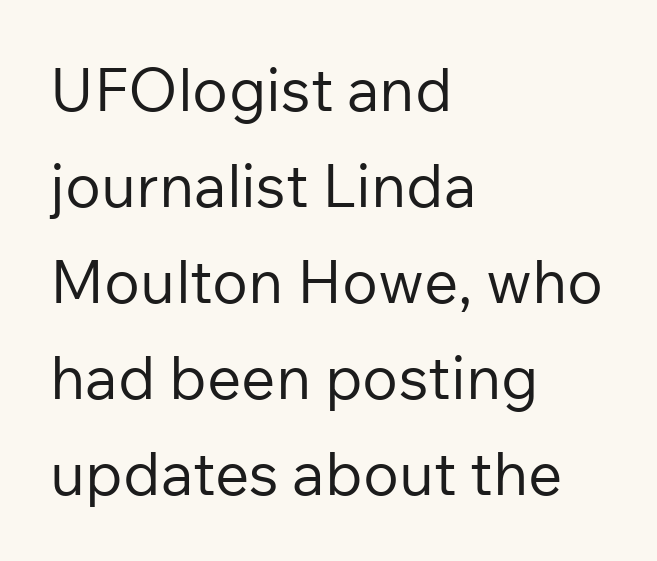
Posture: upright roman. Nobody touched the tracking dial on this one. Clear beneath every line of the passage. Weight class: somewhere from thin through regular. The glyphs in this specimen are sans serif. Normally led — the rows are evenly, conventionally spaced.
